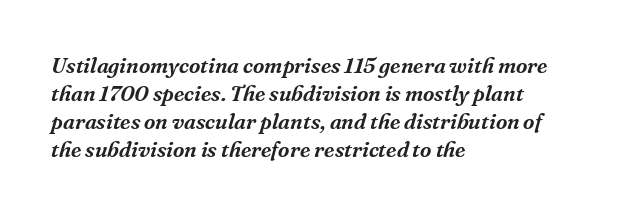
The image shows 22 px text type, italic (leaning right); set left-aligned, normal line spacing (1.28x), normal letter spacing, not underlined.
